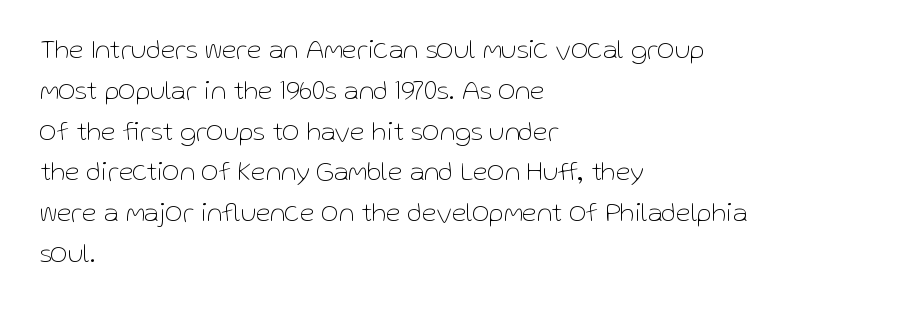
Q: Is the text bold? A: No.
Q: Is the text italic (slanted)? A: No, it is upright.
Q: Is the text underlined? A: No.
Q: How is the paragraph aligned? A: Left-aligned.
Q: Is the spacing between letters normal or unusually wide? A: Normal.
Q: Is the spacing between lines tight, normal or loose? A: Normal.
